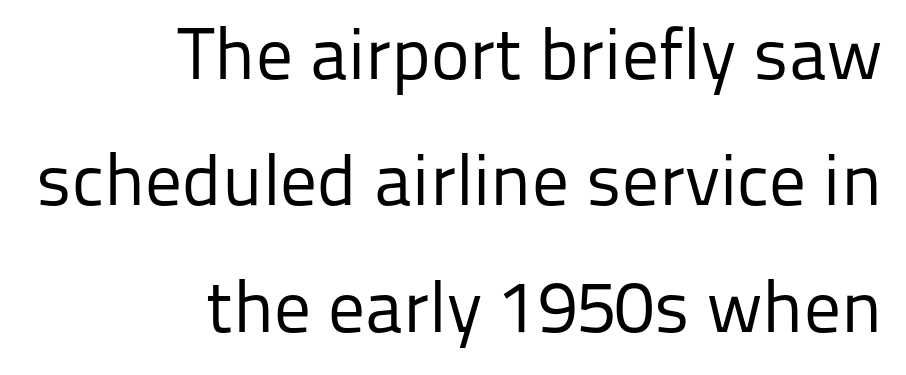
{"serif": "no", "italic": "no", "bold": "no", "weight": "regular", "width": "normal", "stroke_contrast": "low", "x_height": "medium", "monospaced": "no", "underline": "no", "align": "right", "line_spacing_ratio": 1.73, "letter_spacing": "normal", "letter_spacing_em": 0.0, "glyph_px": 73}
